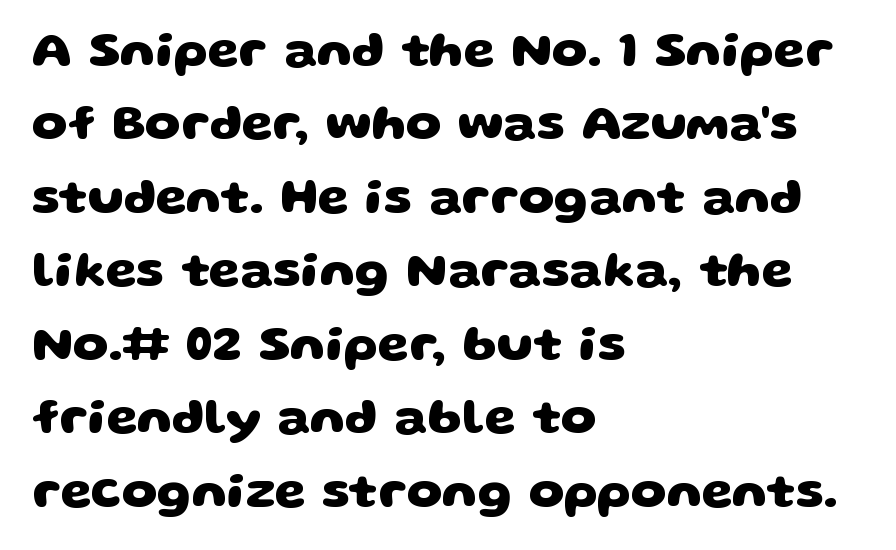
Any mark beneath the type? The region is blank. Default kerning and tracking; the words read as compact shapes. The space between consecutive lines is moderate. Is this a sans? Yes — the strokes have no serifs.
